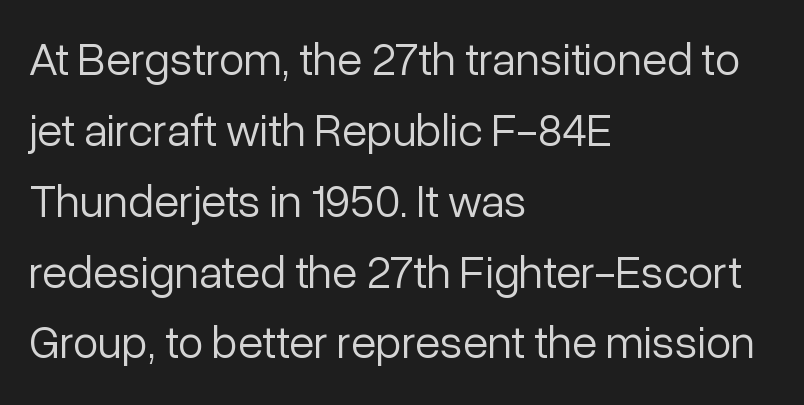
The lettering stays uniformly vertical, giving the passage a roman look. Inter-character spacing is left at the font's built-in metrics. Notice how descenders clear the ascenders below comfortably — that's standard leading. Is this a fixed-width face? No — the glyphs have proportional, varying widths.
